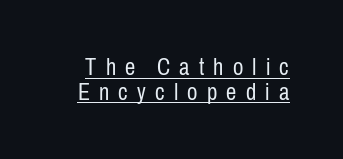
Q: Is the text bold? A: No.
Q: Is the text italic (slanted)? A: No, it is upright.
Q: Is the text underlined? A: Yes.
Q: Is the spacing between letters normal or unusually wide? A: Unusually wide.
Q: Is the spacing between lines tight, normal or loose? A: Tight.
